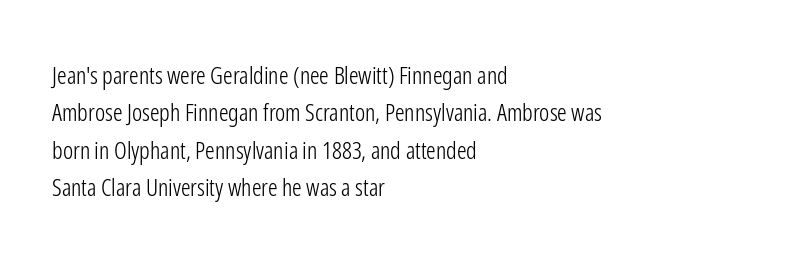
The image shows 24 px text type, upright; set left-aligned, normal line spacing (1.56x), normal letter spacing, not underlined.
